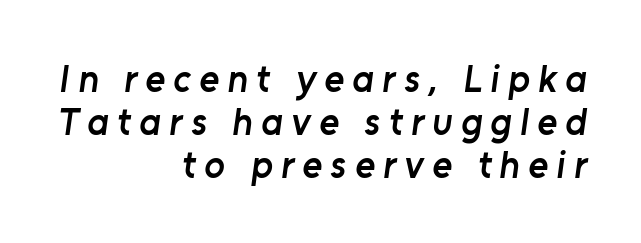
Q: Is the text bold? A: Semi-bold.
Q: Is the typeface a serif or a sans-serif typeface? A: Sans-serif.
Q: Is the text underlined? A: No.
Q: How is the paragraph aligned? A: Right-aligned.
Q: Is the spacing between letters normal or unusually wide? A: Unusually wide.
Q: Is the spacing between lines tight, normal or loose? A: Tight.
Q: Width (condensed, normal, or wide)? A: Normal.
Q: Stroke contrast? A: Low.
Q: x-height? A: Medium.
Q: Monospaced? A: No.
